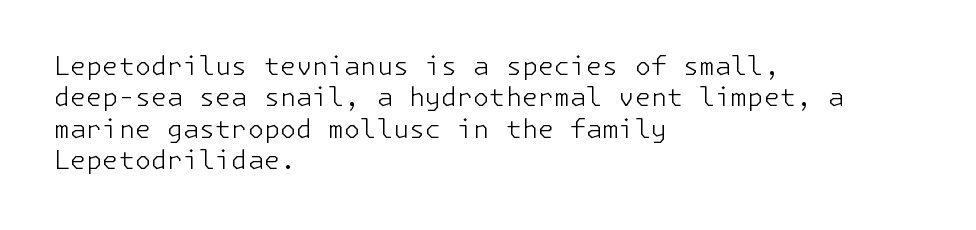
{"italic": "no", "bold": "no", "underline": "no", "align": "left", "line_spacing_ratio": 1.21, "letter_spacing": "normal", "letter_spacing_em": 0.0, "glyph_px": 26}
